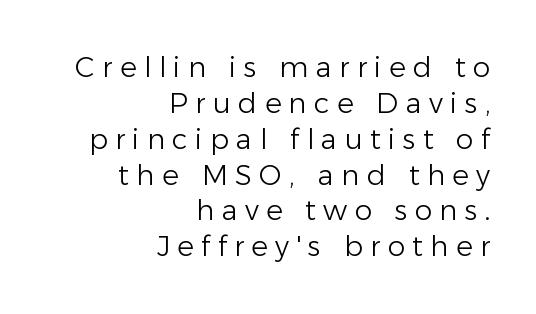
Q: Is the text bold? A: No.
Q: Is the text italic (slanted)? A: No, it is upright.
Q: Is the typeface a serif or a sans-serif typeface? A: Sans-serif.
Q: Is the text underlined? A: No.
Q: How is the paragraph aligned? A: Right-aligned.
Q: Is the spacing between letters normal or unusually wide? A: Unusually wide.
Q: Is the spacing between lines tight, normal or loose? A: Normal.
Q: Width (condensed, normal, or wide)? A: Normal.
Q: Stroke contrast? A: Low.
Q: x-height? A: Medium.
Q: Monospaced? A: No.
